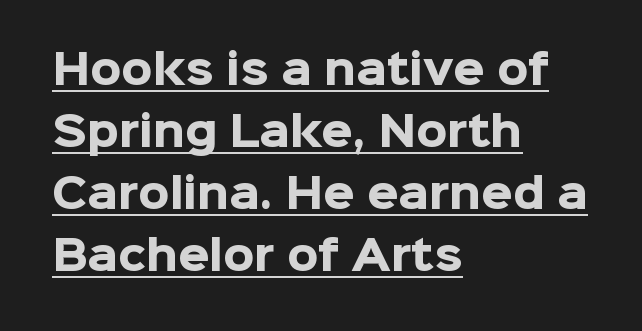
The image shows 40 px heavy sans-serif type, upright; set left-aligned, normal line spacing (1.55x), normal letter spacing, underlined; low stroke contrast and a medium x-height.
